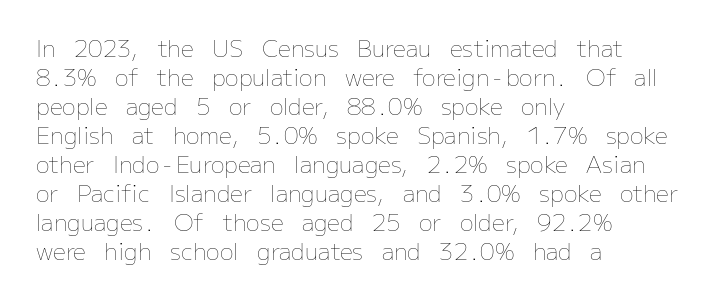
A typesetter would call this zero additional tracking. If you drew a line through each stem, it would be perfectly vertical. This block has exactly the height ordinary leading produces. Teacher's note: observe the even left margin — that is flush-left alignment. The area under the type is left untouched. This is not heavy type; no bold has been used.
